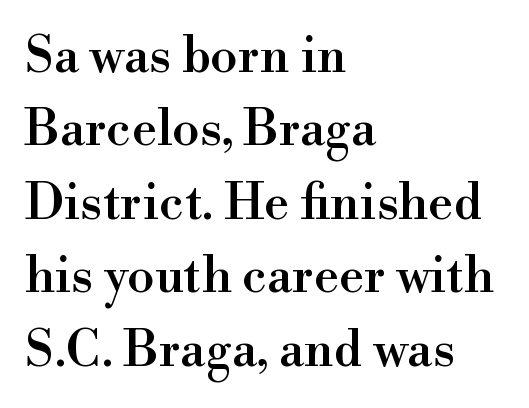
{"serif": "yes", "italic": "no", "width": "normal", "stroke_contrast": "high", "x_height": "small", "monospaced": "no", "underline": "no", "align": "left", "line_spacing": "normal", "line_spacing_ratio": 1.47, "letter_spacing": "normal", "letter_spacing_em": 0.0, "glyph_px": 50}
